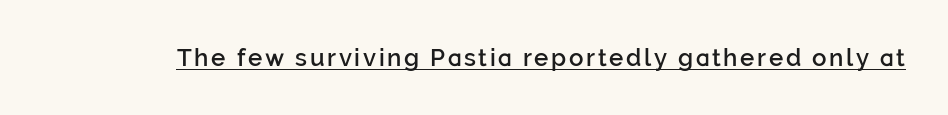
The image shows 24 px text type, upright; set underlined.
